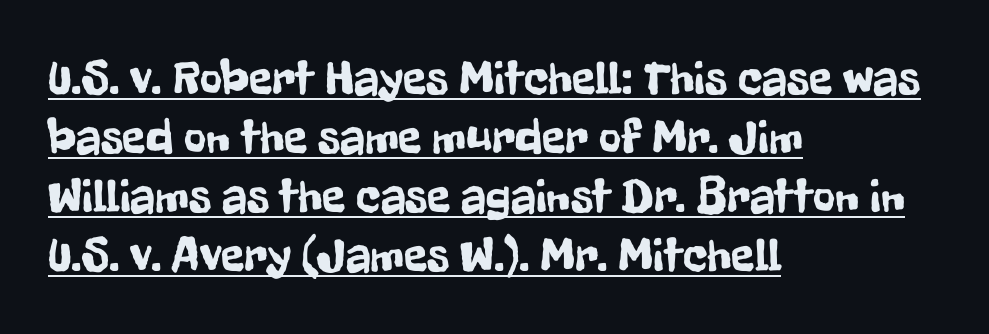
The image shows 48 px condensed sans-serif type, upright; set left-aligned, line spacing 1.23x, normal letter spacing, underlined; low stroke contrast and a medium x-height.
